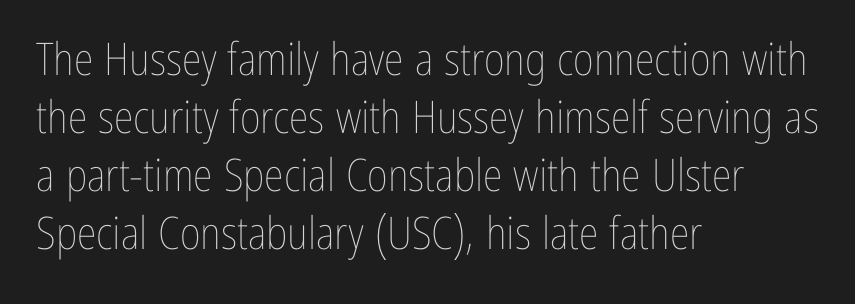
Here the glyphs are tracked normally, forming tight word shapes. Heft: none added — not bold. Interline gaps are of average width in this sample. The rendering uses natural spacing where letterforms have individual widths.
